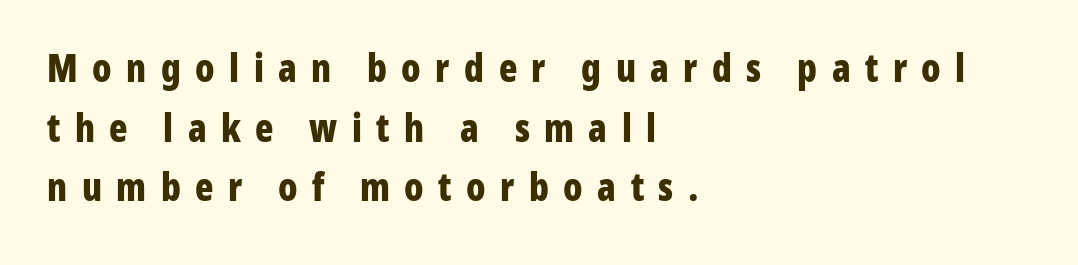
The image shows 38 px bold, condensed sans-serif type, upright; set left-aligned, normal line spacing (1.57x), unusually wide letter spacing (+0.38 em), not underlined; low stroke contrast and a medium x-height.
